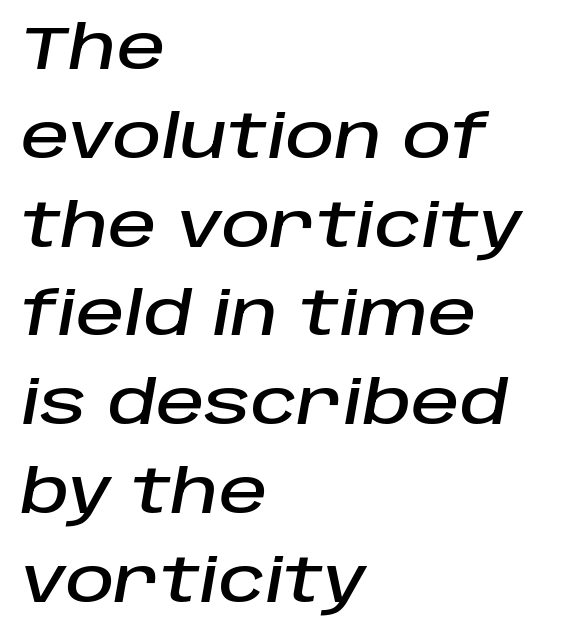
Tracking here is standard; glyphs follow each other at the usual distance. Honestly, the row spacing looks completely unremarkable. Looking at the ascenders, they clearly lean. The passage shown is typed in a proportional face where columns would drift. The string is rendered with underlining switched off. Each line starts at the same left margin while the right side varies.
